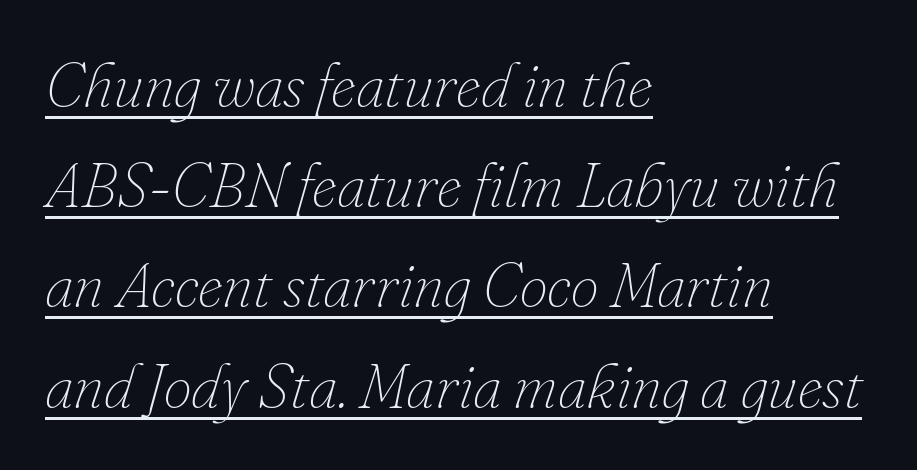
{"italic": "yes", "lean": "right", "slant_degrees": 16, "bold": "no", "weight": "thin", "width": "normal", "stroke_contrast": "low", "x_height": "small", "monospaced": "no", "underline": "yes", "align": "left", "line_spacing": "normal", "line_spacing_ratio": 1.59, "letter_spacing": "normal", "letter_spacing_em": 0.0, "glyph_px": 63}
